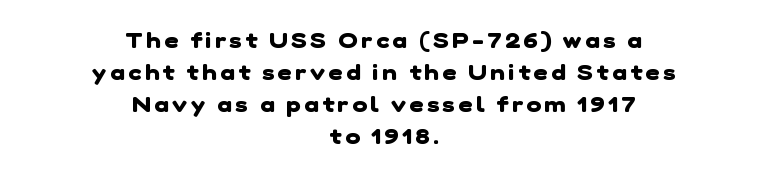
The image shows 22 px bold type; set centered, normal line spacing (1.46x), not underlined.
